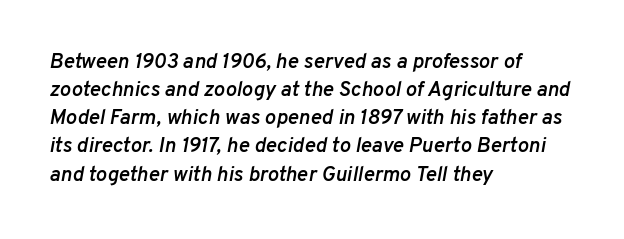
Words appear dense and cohesive because spacing is normal. You can tell it's italic because the verticals aren't actually vertical. In terms of weight, the rendering is demibold, just under bold. The lines in this sample share a left origin and differ only in where they stop.
